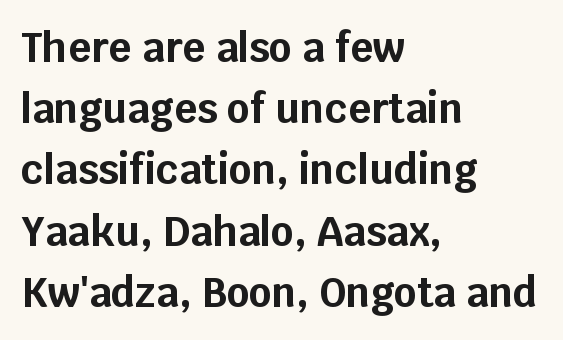
Q: Is the text bold? A: Yes.
Q: Is the text italic (slanted)? A: No, it is upright.
Q: Is the typeface a serif or a sans-serif typeface? A: Sans-serif.
Q: Is the text underlined? A: No.
Q: How is the paragraph aligned? A: Left-aligned.
Q: Is the spacing between letters normal or unusually wide? A: Normal.
Q: Is the spacing between lines tight, normal or loose? A: Normal.
Q: Width (condensed, normal, or wide)? A: Normal.
Q: Stroke contrast? A: Low.
Q: x-height? A: Large.
Q: Monospaced? A: No.
